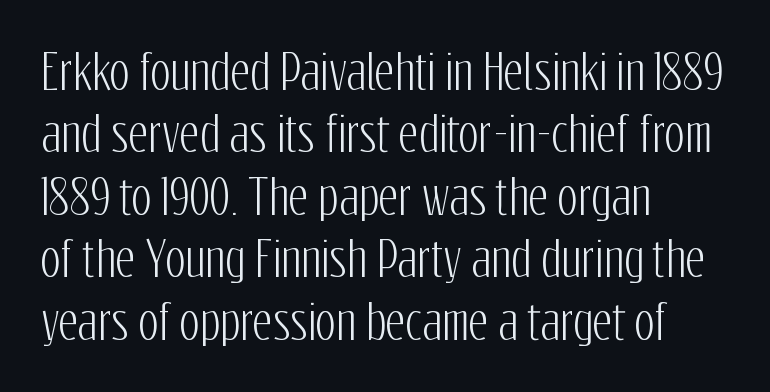
{"serif": "no", "italic": "no", "width": "condensed", "stroke_contrast": "low", "x_height": "medium", "monospaced": "no", "underline": "no", "align": "left", "line_spacing": "normal", "line_spacing_ratio": 1.3, "letter_spacing": "normal", "letter_spacing_em": 0.0, "glyph_px": 48}
